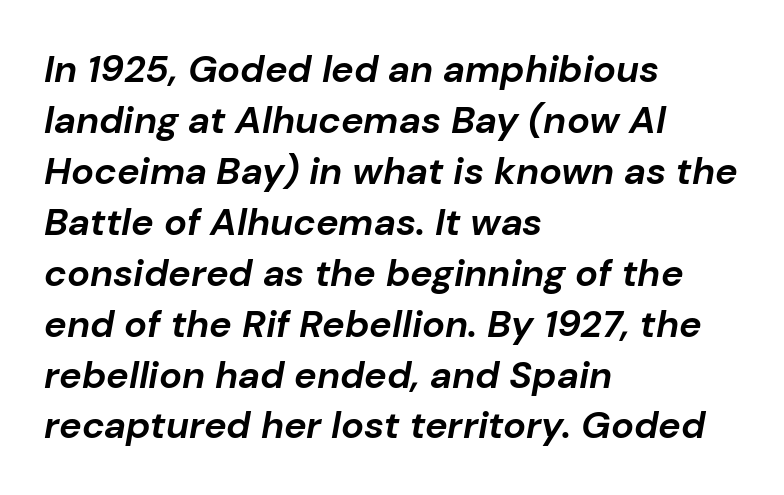
Weight check: bold — yes, fully. When letters slant like this, we call the style italic. The paragraph shown leans on its left margin. If you measured baseline to baseline, you'd find a middling distance.
